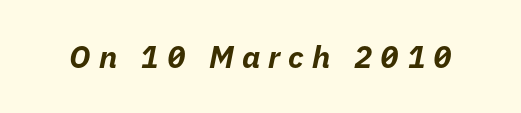
{"italic": "yes", "lean": "right", "slant_degrees": 11, "bold": "yes", "weight": "bold", "width": "normal", "stroke_contrast": "low", "x_height": "medium", "monospaced": "no", "underline": "no", "letter_spacing": "wide", "letter_spacing_em": 0.26, "glyph_px": 31}
